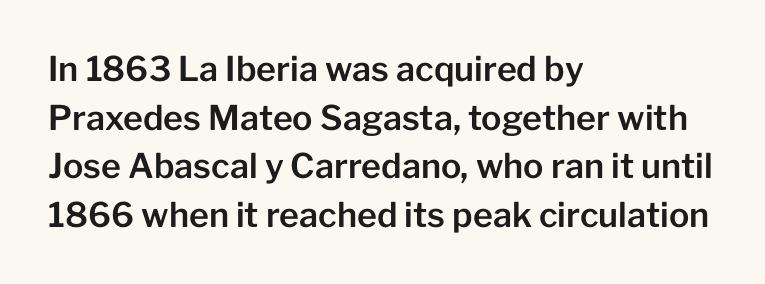
The image shows 34 px sans-serif type, upright; set left-aligned, normal line spacing (1.43x), normal letter spacing, not underlined; low stroke contrast and a medium x-height.
